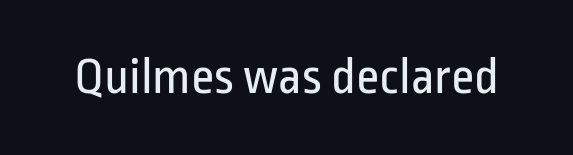
The image shows 52 px regular-weight, condensed sans-serif type, upright; set normal letter spacing, not underlined; low stroke contrast and a medium x-height.
